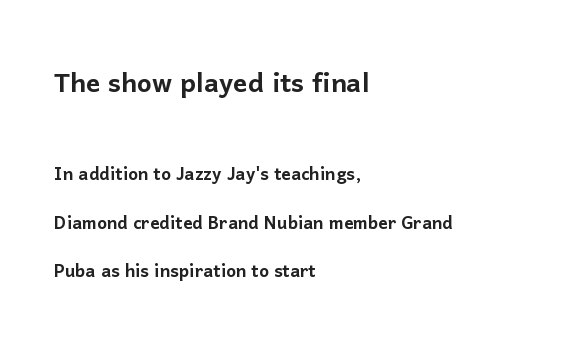
Q: Is the text italic (slanted)? A: No, it is upright.
Q: Is the typeface a serif or a sans-serif typeface? A: Sans-serif.
Q: Is the text underlined? A: No.
Q: How is the paragraph aligned? A: Left-aligned.
Q: Is the spacing between letters normal or unusually wide? A: Normal.
Q: Is the spacing between lines tight, normal or loose? A: Loose.
Q: Which block of text is set in a larger size, the first (top) or the second (bottom)? A: The first (top) one.
Q: Width (condensed, normal, or wide)? A: Normal.
Q: Stroke contrast? A: Low.
Q: x-height? A: Medium.
Q: Monospaced? A: No.
